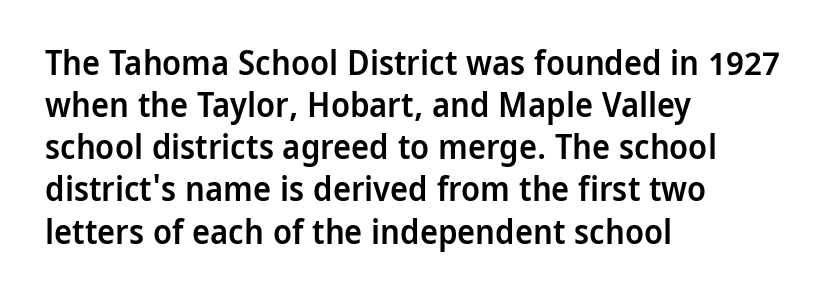
{"serif": "no", "italic": "no", "bold": "semi", "weight": "semibold", "width": "normal", "stroke_contrast": "low", "x_height": "medium", "monospaced": "no", "underline": "no", "align": "left", "line_spacing_ratio": 1.24, "letter_spacing": "normal", "letter_spacing_em": 0.0, "glyph_px": 34}
